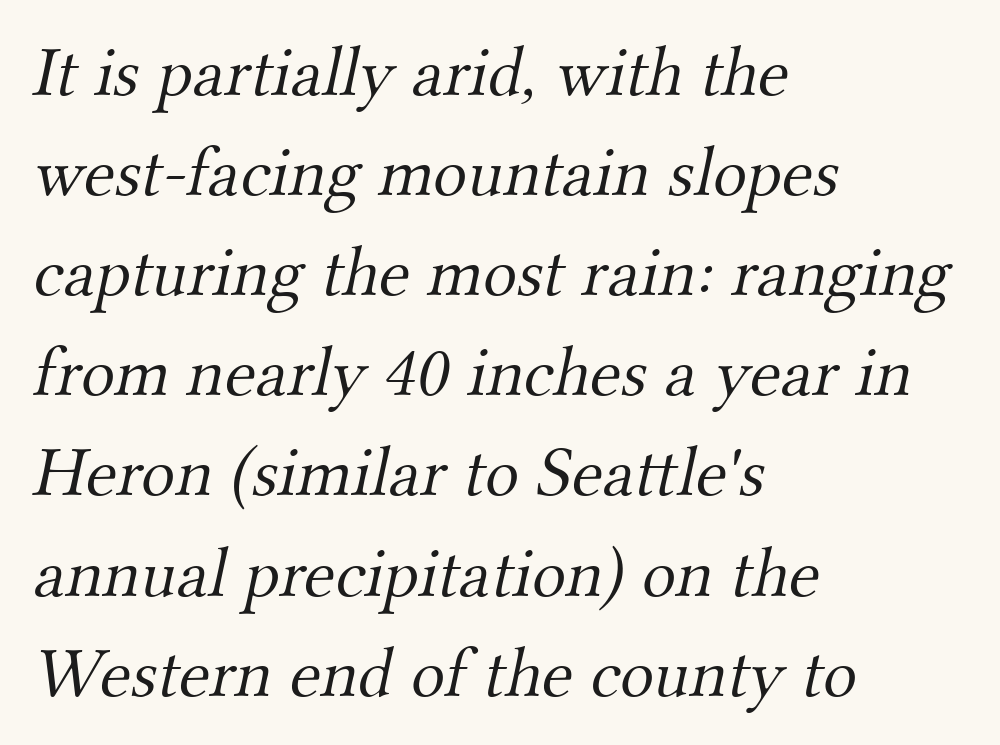
The image shows 71 px light serif type; set left-aligned, normal line spacing (1.41x), normal letter spacing, not underlined; medium stroke contrast and a small x-height.
